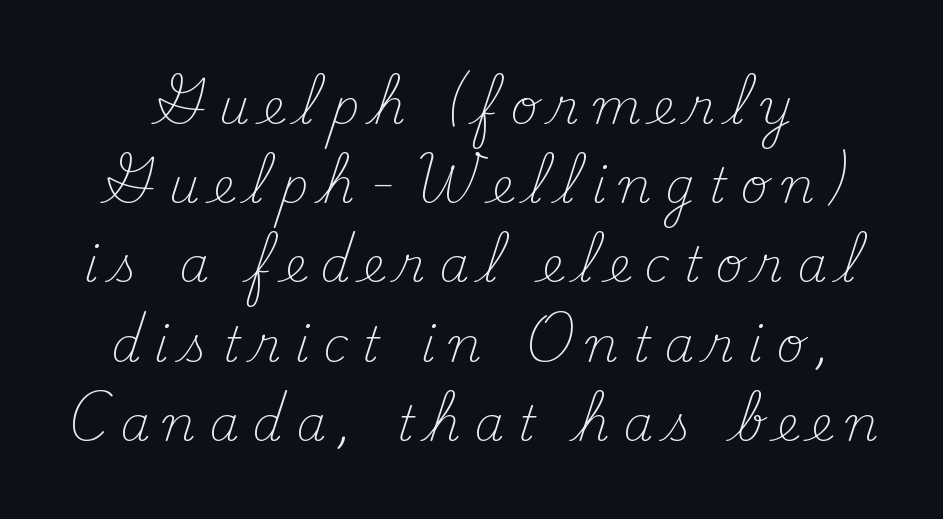
The image shows 48 px light serif type; set normal line spacing (1.65x), unusually wide letter spacing (+0.28 em), not underlined; medium stroke contrast and a small x-height.
